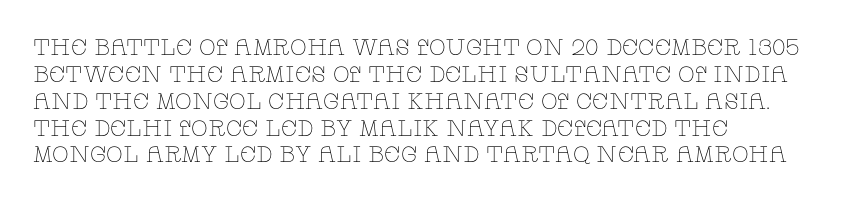
The image shows 22 px text type, upright; set left-aligned, line spacing 1.22x, normal letter spacing, not underlined.
